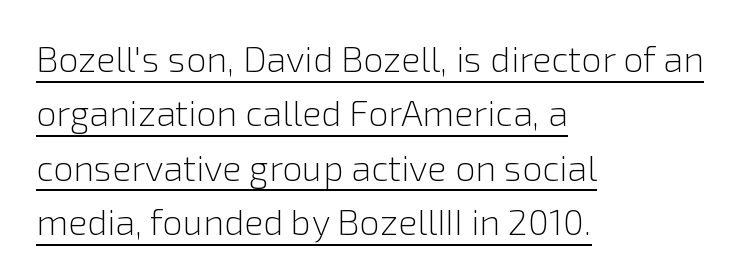
{"serif": "no", "italic": "no", "bold": "no", "weight": "light", "width": "normal", "x_height": "medium", "monospaced": "no", "underline": "yes", "align": "left", "line_spacing": "normal", "line_spacing_ratio": 1.51, "letter_spacing": "normal", "letter_spacing_em": 0.0, "glyph_px": 36}
